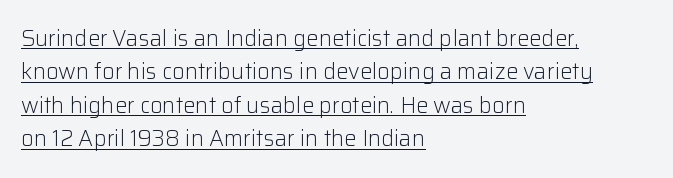
The image shows 22 px text type, upright; set left-aligned, normal line spacing (1.52x), normal letter spacing, underlined.
